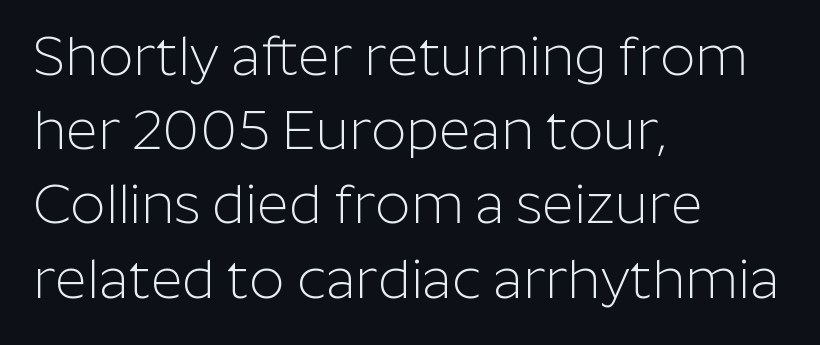
{"serif": "no", "italic": "no", "bold": "no", "weight": "light", "width": "normal", "stroke_contrast": "low", "x_height": "medium", "monospaced": "no", "underline": "no", "align": "left", "line_spacing": "normal", "line_spacing_ratio": 1.35, "letter_spacing": "normal", "letter_spacing_em": 0.0, "glyph_px": 55}
